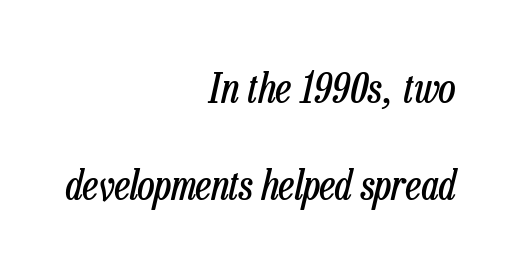
The image shows 42 px regular-weight, condensed type, italic (leaning right); set right-aligned, loose line spacing (2.32x), normal letter spacing, not underlined; low stroke contrast and a medium x-height.
